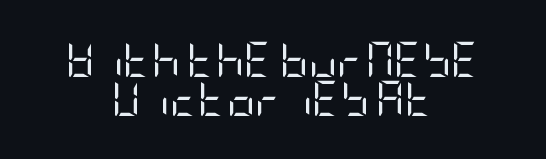
The image shows 35 px regular-weight, condensed sans-serif type, upright; set centered, tight line spacing (1.12x), normal letter spacing, not underlined; low stroke contrast and a large x-height.
